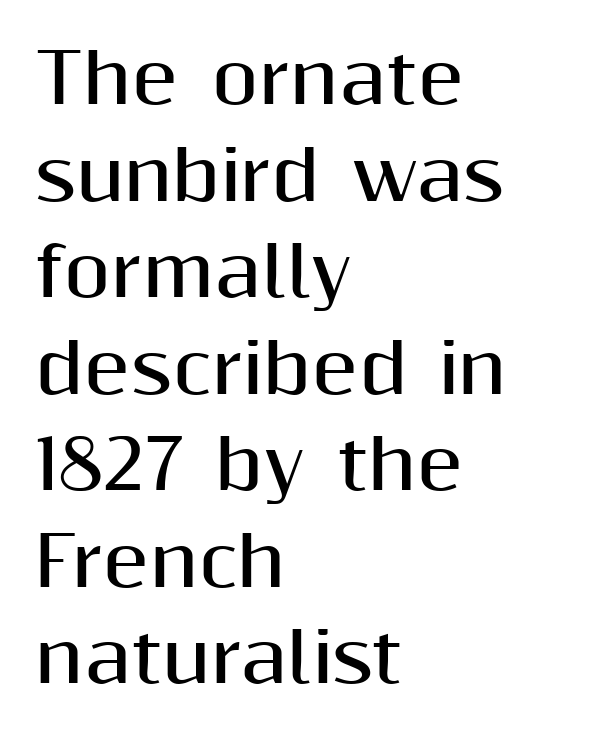
Q: Is the text bold? A: Yes.
Q: Is the text italic (slanted)? A: No, it is upright.
Q: Is the typeface a serif or a sans-serif typeface? A: Sans-serif.
Q: Is the text underlined? A: No.
Q: How is the paragraph aligned? A: Left-aligned.
Q: Is the spacing between letters normal or unusually wide? A: Normal.
Q: Is the spacing between lines tight, normal or loose? A: Normal.
Q: Width (condensed, normal, or wide)? A: Normal.
Q: Stroke contrast? A: Medium.
Q: x-height? A: Medium.
Q: Monospaced? A: No.
